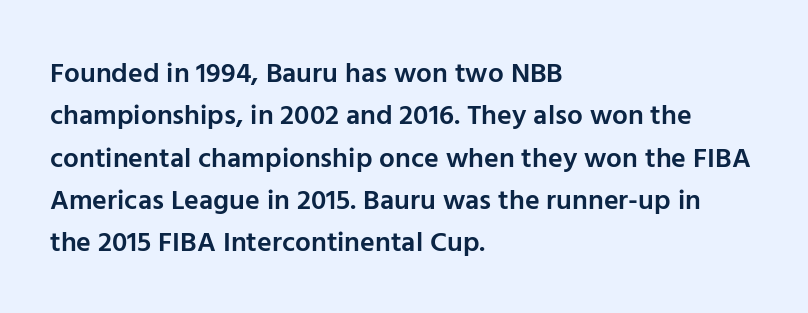
How are the letters spaced? Ordinarily, with no added tracking. This rendering features lettering with no underline. Note the varied advance widths — an 'i' is clearly narrower than an 'm'. These lines were composed using upright roman letters. A semibold gives these letters moderate extra thickness, short of bold.
